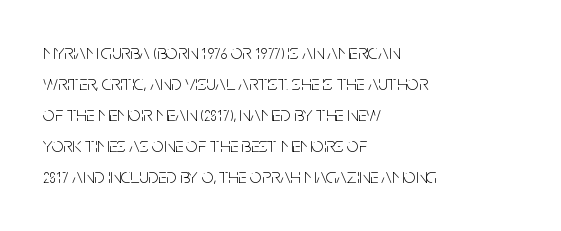
{"italic": "no", "bold": "no", "underline": "no", "align": "left", "line_spacing": "normal", "line_spacing_ratio": 1.48, "letter_spacing": "normal", "letter_spacing_em": 0.0, "glyph_px": 21}
